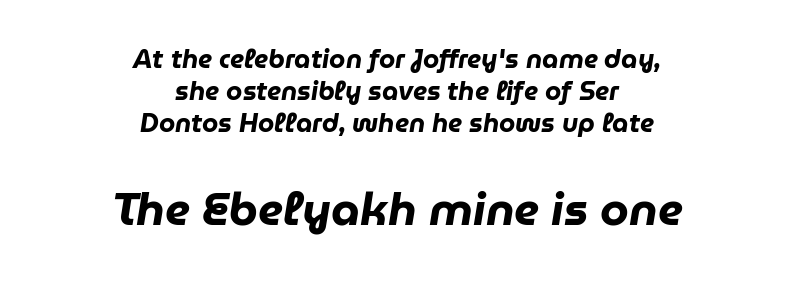
The image shows 46 px heavy type, italic (leaning right); set centered, line spacing 1.24x, normal letter spacing, not underlined; the second (bottom) block is 1.77x larger; low stroke contrast and a medium x-height.
